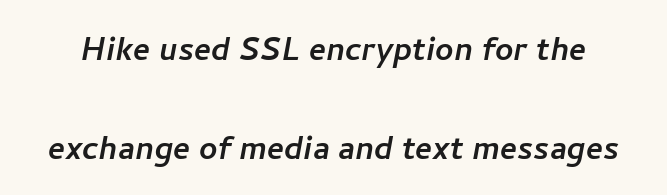
Q: Is the typeface a serif or a sans-serif typeface? A: Sans-serif.
Q: Is the text underlined? A: No.
Q: Is the spacing between letters normal or unusually wide? A: Normal.
Q: Is the spacing between lines tight, normal or loose? A: Loose.
Q: Width (condensed, normal, or wide)? A: Normal.
Q: Stroke contrast? A: Low.
Q: x-height? A: Medium.
Q: Monospaced? A: No.
